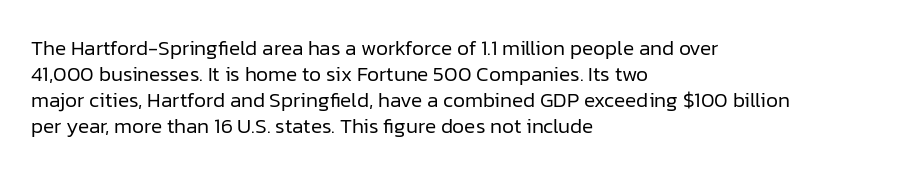
The image shows 21 px text type, upright; set left-aligned, line spacing 1.24x, normal letter spacing, not underlined.
